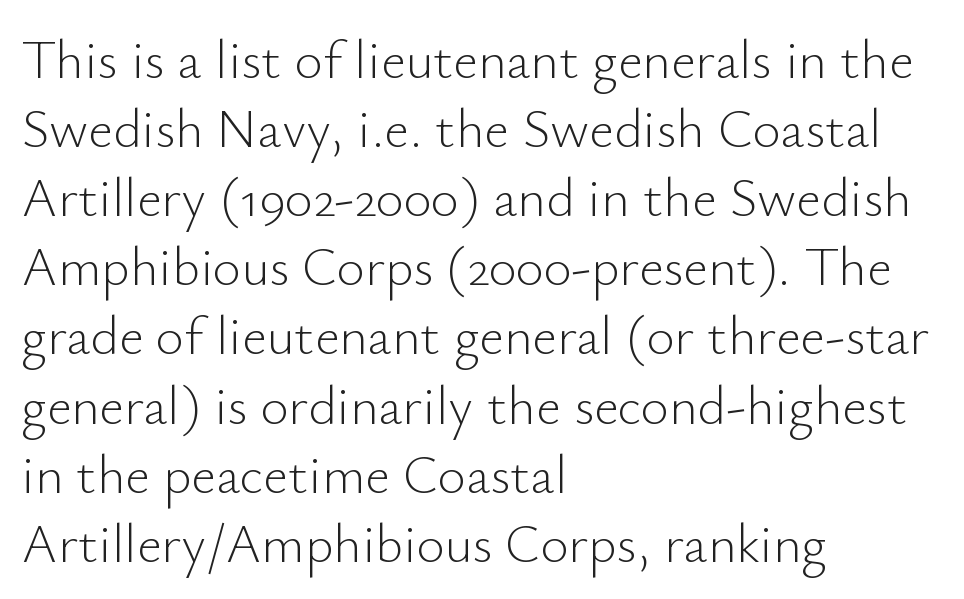
Is this a fixed-width face? No — the glyphs have proportional, varying widths. Examine the stroke ends and you'll find no serifs. On a weight scale, this lands at 450 or below. Check the space under the baseline: it is left empty. The font's upright variant was chosen for this text.
